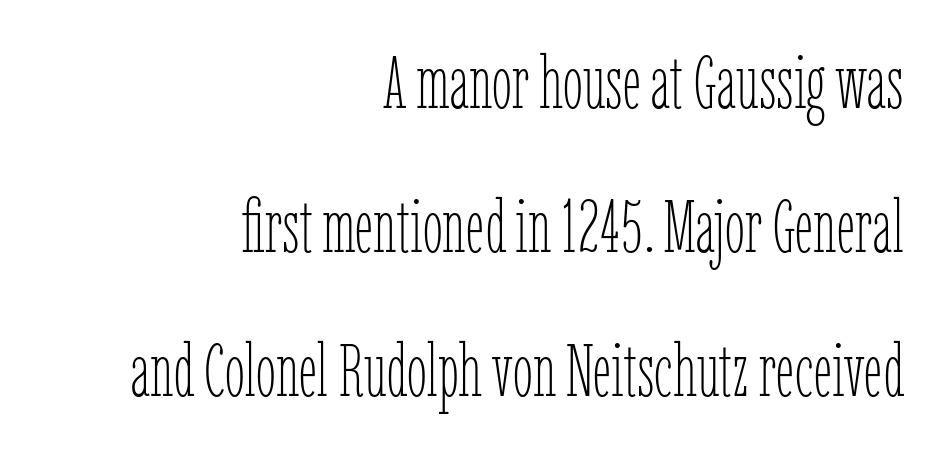
Notice how the stems are strictly vertical — no italics here. Is this a fixed-width face? No — the glyphs have proportional, varying widths. The line-height multiplier appears high, well above default. Check the space under the baseline: it is left empty. The passage shown is not bold in any degree. Look at the tracking — it's just the regular setting, nothing added.
